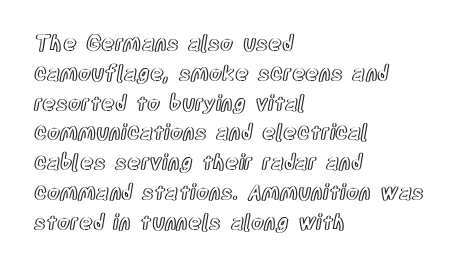
Q: Is the text italic (slanted)? A: Yes.
Q: Is the text underlined? A: No.
Q: How is the paragraph aligned? A: Left-aligned.
Q: Is the spacing between letters normal or unusually wide? A: Normal.
Q: Is the spacing between lines tight, normal or loose? A: Normal.
